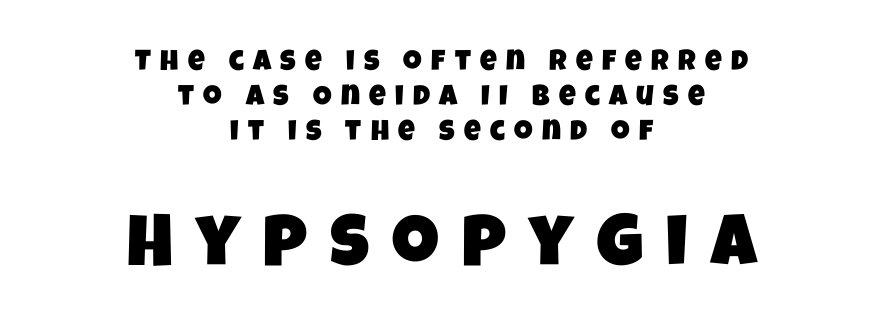
The image shows 73 px condensed sans-serif type; set centered, line spacing 1.21x, unusually wide letter spacing (+0.32 em), not underlined; the second (bottom) block is 2.52x larger; low stroke contrast and a large x-height.
